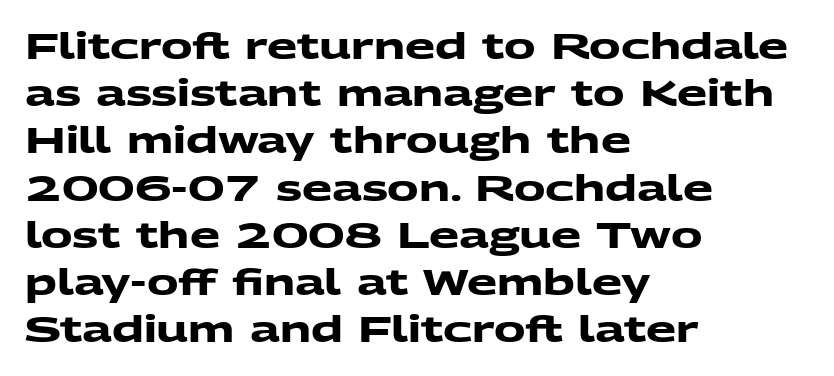
Does the type have serifs? No, each stem ends abruptly. This sample has the flowing, uneven cadence of proportional lettering. Default kerning and tracking; the words read as compact shapes. Rule under the text: the space is simply empty.
